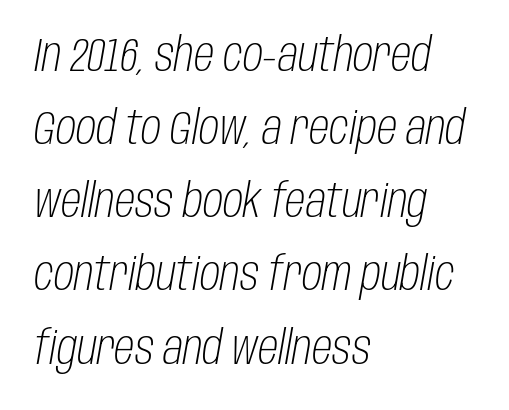
The image shows 46 px light, condensed type, italic (leaning right); set left-aligned, normal line spacing (1.59x), normal letter spacing, not underlined; low stroke contrast and a large x-height.
